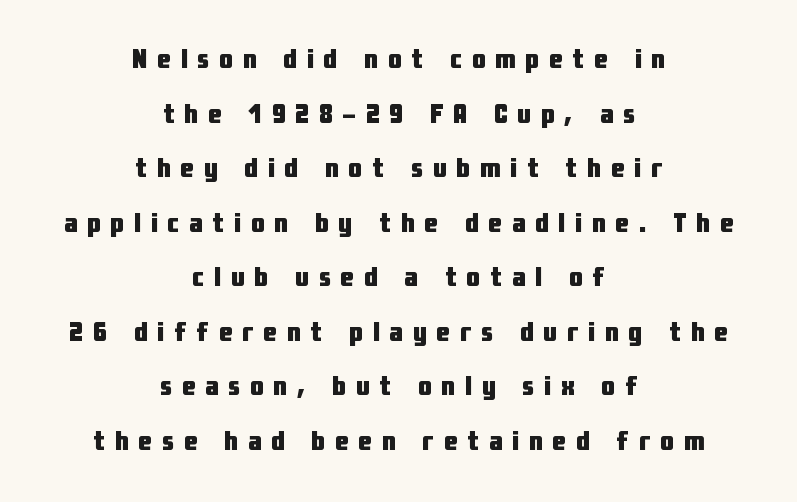
Ordinary non-slanted type is in use. Line starts and ends both wander, symmetrically. The block of text is sparse from top to bottom, with ample space between rows. Substantial extra tracking has been applied to these lines. Just letters on the line, the space beneath them empty. The face used here has the dense, thick strokes of a bold.
